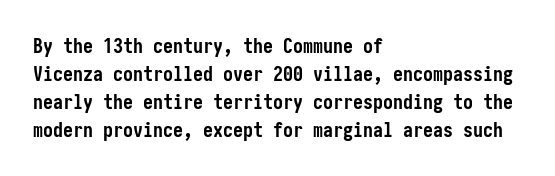
Its strokes are broad and dark, the hallmark of bold type. Plain, unruled lines of type. The paragraph shown leans on its left margin. Reading down the column, the eye jumps a familiar distance to each next line. Vertical strokes here are truly vertical.
